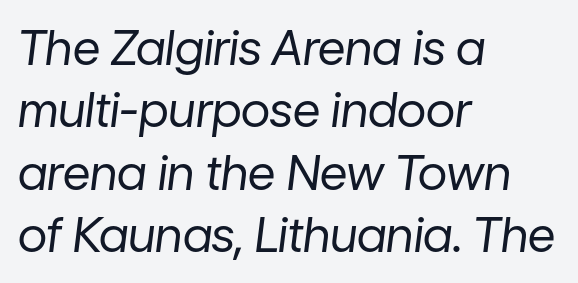
Weight: not bold — regular or lighter. Check the space under the baseline: it is left empty. Is the type slanted? Yes — the strokes lean at a clear angle. Varying glyph widths throughout — classic text-font behaviour. Look at the tracking — it's just the regular setting, nothing added. Left-aligned paragraph, ragged on the right.
